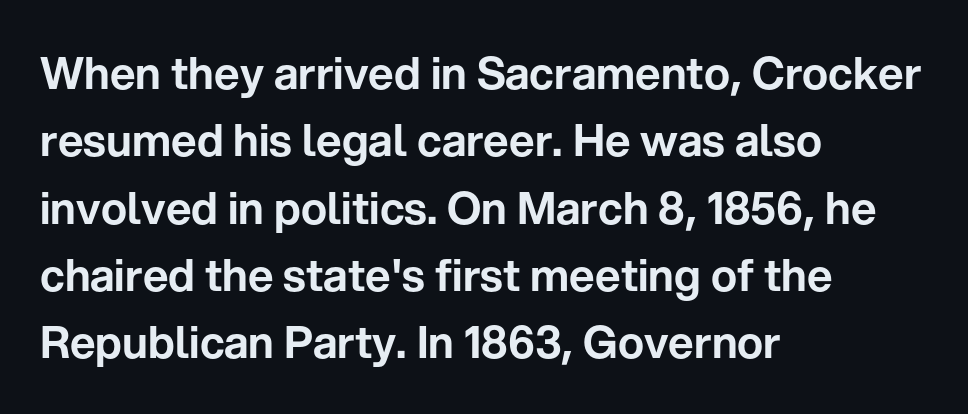
Q: Is the text italic (slanted)? A: No, it is upright.
Q: Is the typeface a serif or a sans-serif typeface? A: Sans-serif.
Q: Is the text underlined? A: No.
Q: How is the paragraph aligned? A: Left-aligned.
Q: Is the spacing between letters normal or unusually wide? A: Normal.
Q: Is the spacing between lines tight, normal or loose? A: Normal.
Q: Width (condensed, normal, or wide)? A: Normal.
Q: Stroke contrast? A: Low.
Q: x-height? A: Medium.
Q: Monospaced? A: No.
